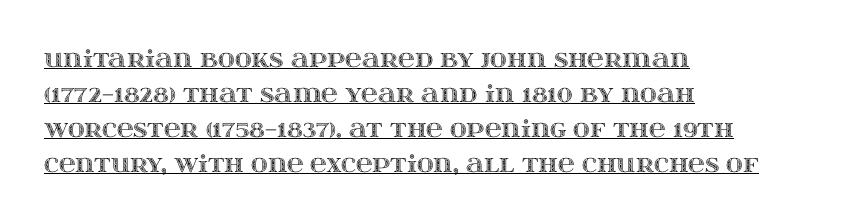
{"italic": "no", "underline": "yes", "align": "left", "line_spacing": "normal", "line_spacing_ratio": 1.52, "letter_spacing": "normal", "letter_spacing_em": 0.0, "glyph_px": 23}
